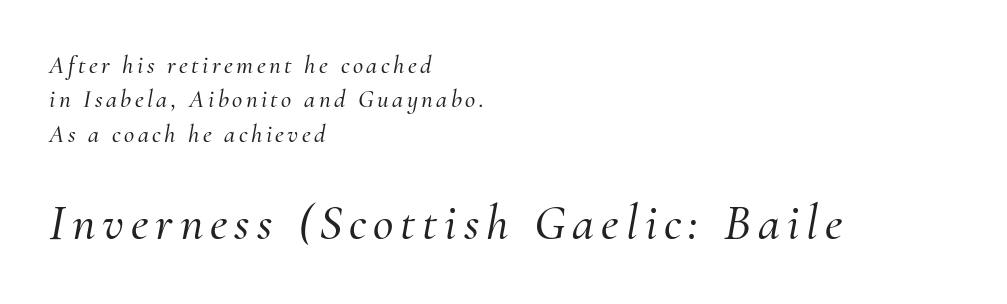
{"serif": "yes", "italic": "yes", "lean": "right", "slant_degrees": 10, "width": "normal", "stroke_contrast": "medium", "x_height": "small", "monospaced": "no", "underline": "no", "align": "left", "line_spacing": "normal", "line_spacing_ratio": 1.38, "larger_block": "second", "size_ratio": 2.0, "glyph_px": 50}
